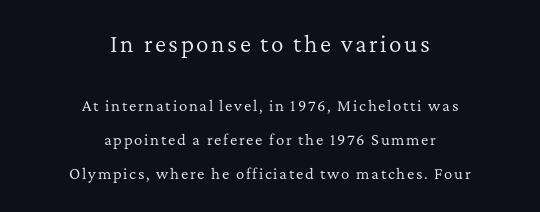
Q: Is the text bold? A: No.
Q: Is the text italic (slanted)? A: No, it is upright.
Q: Is the text underlined? A: No.
Q: How is the paragraph aligned? A: Centered.
Q: Is the spacing between lines tight, normal or loose? A: Loose.
Q: Which block of text is set in a larger size, the first (top) or the second (bottom)? A: The first (top) one.
